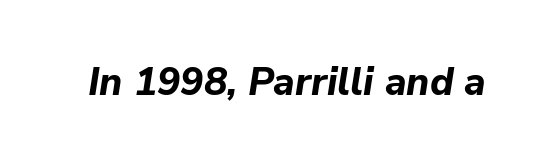
Q: Is the text bold? A: Yes.
Q: Is the text italic (slanted)? A: Yes, it leans right by about 9 degrees.
Q: Is the text underlined? A: No.
Q: Is the spacing between letters normal or unusually wide? A: Normal.
Q: Width (condensed, normal, or wide)? A: Normal.
Q: Stroke contrast? A: Low.
Q: x-height? A: Medium.
Q: Monospaced? A: No.
